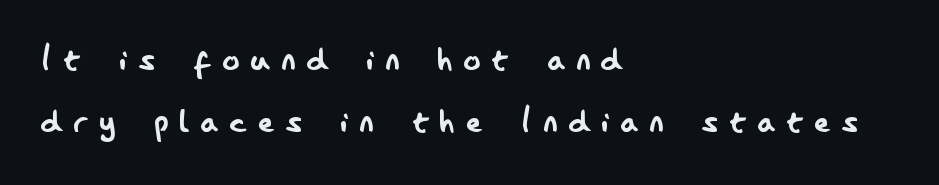
The image shows 42 px regular-weight, condensed sans-serif type, upright; set left-aligned, normal line spacing (1.47x), unusually wide letter spacing (+0.27 em), not underlined; low stroke contrast and a small x-height.
